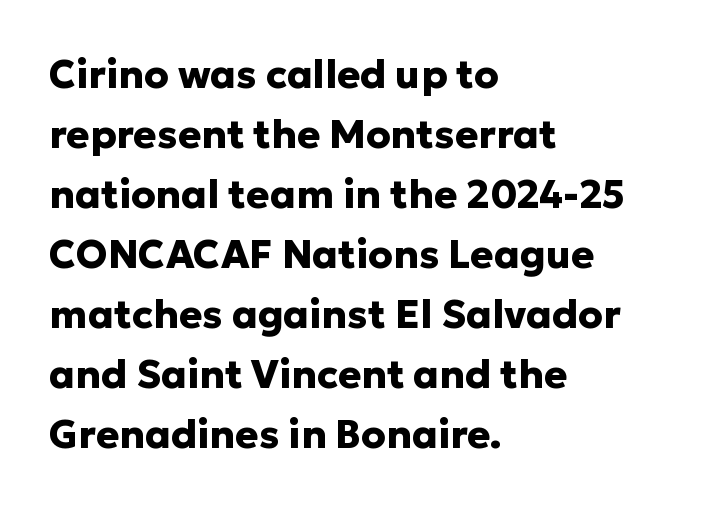
Q: Is the text bold? A: Yes.
Q: Is the text italic (slanted)? A: No, it is upright.
Q: Is the typeface a serif or a sans-serif typeface? A: Sans-serif.
Q: Is the text underlined? A: No.
Q: How is the paragraph aligned? A: Left-aligned.
Q: Is the spacing between letters normal or unusually wide? A: Normal.
Q: Is the spacing between lines tight, normal or loose? A: Normal.
Q: Width (condensed, normal, or wide)? A: Normal.
Q: Stroke contrast? A: Low.
Q: x-height? A: Medium.
Q: Monospaced? A: No.
